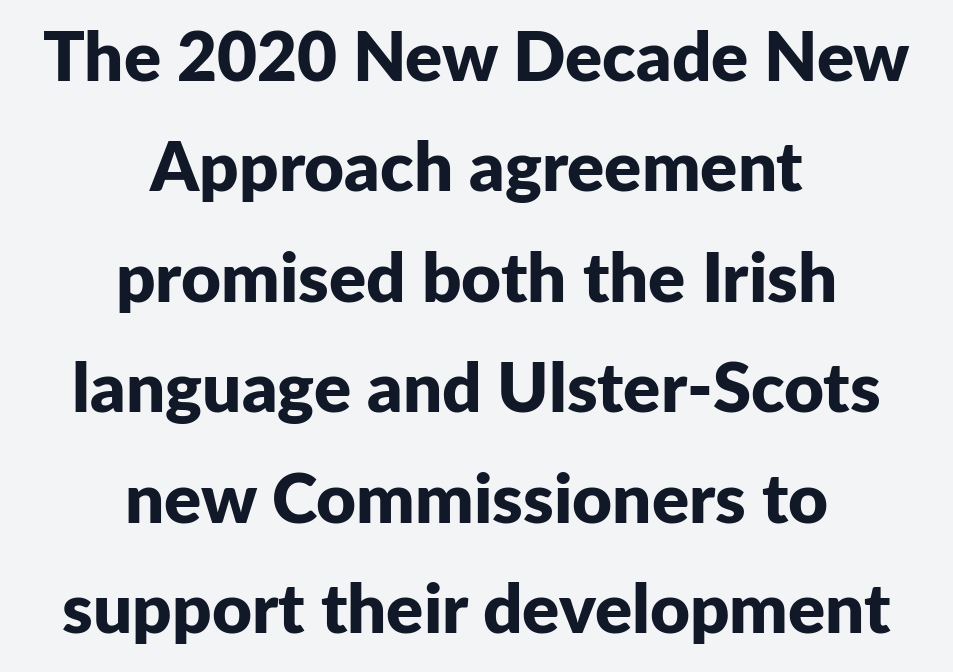
{"serif": "no", "italic": "no", "bold": "yes", "weight": "bold", "width": "normal", "stroke_contrast": "low", "x_height": "medium", "monospaced": "no", "underline": "no", "align": "center", "line_spacing": "normal", "line_spacing_ratio": 1.6, "letter_spacing": "normal", "letter_spacing_em": 0.0, "glyph_px": 69}
